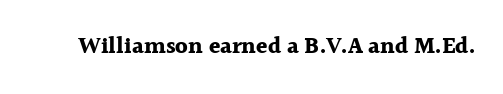
{"italic": "no", "bold": "yes", "underline": "no", "letter_spacing": "normal", "letter_spacing_em": 0.0, "glyph_px": 23}
